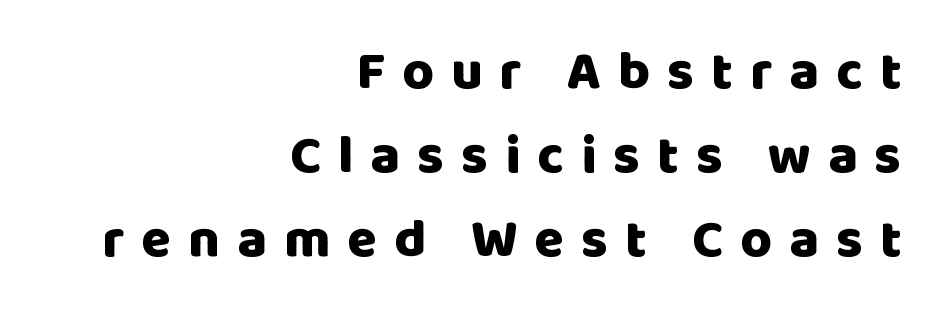
Q: Is the text bold? A: Yes.
Q: Is the text italic (slanted)? A: No, it is upright.
Q: Is the typeface a serif or a sans-serif typeface? A: Sans-serif.
Q: Is the text underlined? A: No.
Q: How is the paragraph aligned? A: Right-aligned.
Q: Is the spacing between letters normal or unusually wide? A: Unusually wide.
Q: Is the spacing between lines tight, normal or loose? A: Normal.
Q: Width (condensed, normal, or wide)? A: Normal.
Q: Stroke contrast? A: Low.
Q: x-height? A: Large.
Q: Monospaced? A: No.
